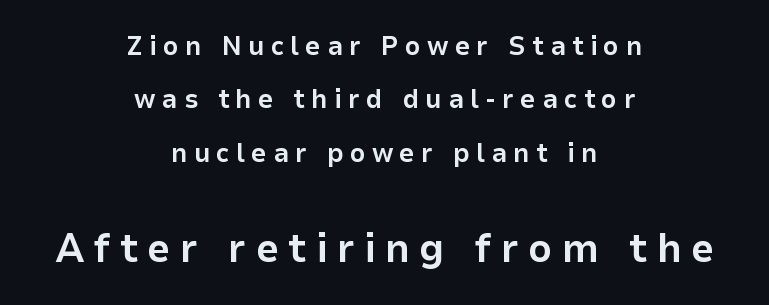
The image shows 41 px bold sans-serif type, upright; set centered, loose line spacing (1.98x), unusually wide letter spacing (+0.23 em), not underlined; the second (bottom) block is 1.52x larger; low stroke contrast and a medium x-height.
